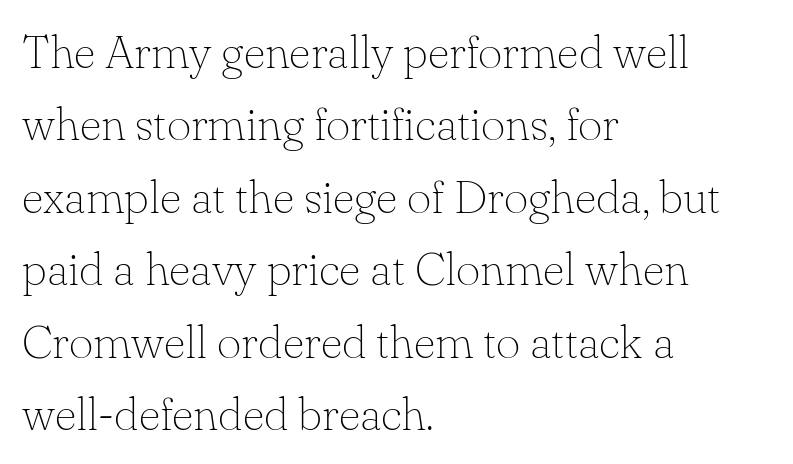
Q: Is the text bold? A: No.
Q: Is the text italic (slanted)? A: No, it is upright.
Q: Is the typeface a serif or a sans-serif typeface? A: Serif.
Q: Is the text underlined? A: No.
Q: How is the paragraph aligned? A: Left-aligned.
Q: Is the spacing between letters normal or unusually wide? A: Normal.
Q: Is the spacing between lines tight, normal or loose? A: Normal.
Q: Width (condensed, normal, or wide)? A: Normal.
Q: Stroke contrast? A: Low.
Q: x-height? A: Small.
Q: Monospaced? A: No.
